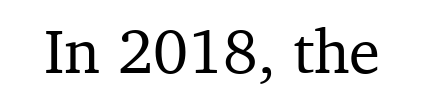
{"serif": "yes", "italic": "no", "width": "normal", "stroke_contrast": "medium", "x_height": "medium", "monospaced": "no", "underline": "no", "letter_spacing": "normal", "letter_spacing_em": 0.0, "glyph_px": 63}
